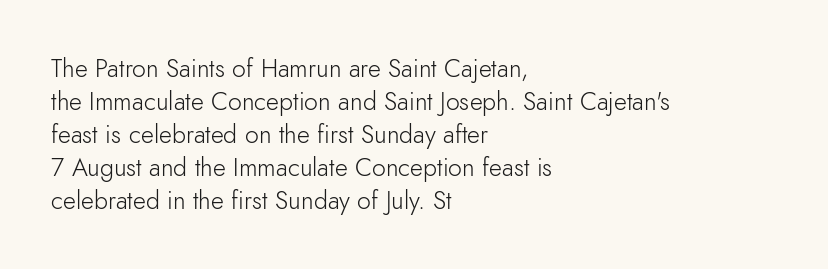
The image shows 25 px text type, upright; set left-aligned, normal line spacing (1.32x), normal letter spacing, not underlined.
